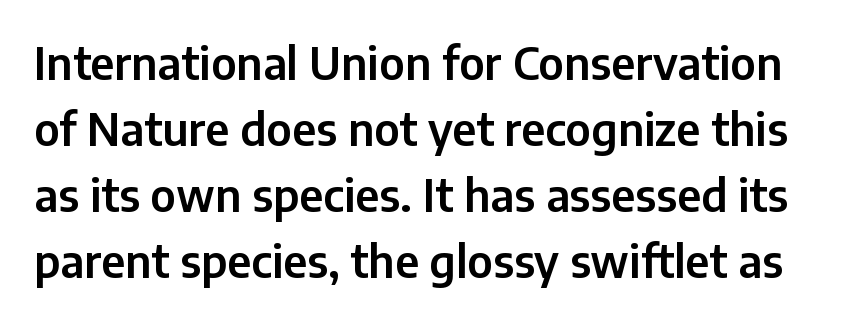
The image shows 44 px sans-serif type, upright; set normal line spacing (1.5x), normal letter spacing, not underlined; low stroke contrast and a medium x-height.
